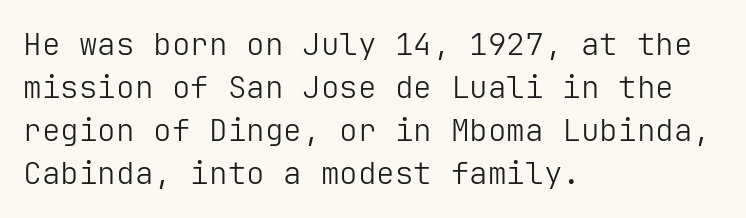
Q: Is the text bold? A: No.
Q: Is the text italic (slanted)? A: No, it is upright.
Q: Is the typeface a serif or a sans-serif typeface? A: Sans-serif.
Q: Is the text underlined? A: No.
Q: How is the paragraph aligned? A: Left-aligned.
Q: Is the spacing between letters normal or unusually wide? A: Normal.
Q: Is the spacing between lines tight, normal or loose? A: Normal.
Q: Width (condensed, normal, or wide)? A: Normal.
Q: Stroke contrast? A: Low.
Q: x-height? A: Medium.
